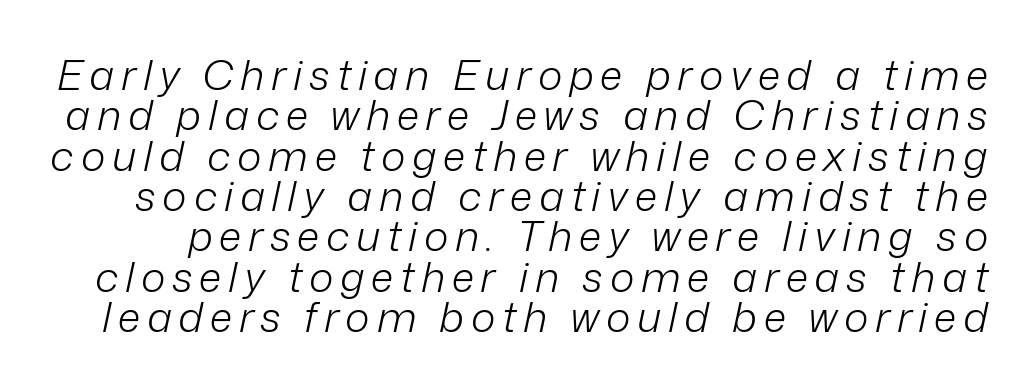
{"italic": "yes", "lean": "right", "slant_degrees": 12, "bold": "no", "weight": "light", "width": "normal", "stroke_contrast": "low", "x_height": "medium", "monospaced": "no", "underline": "no", "line_spacing": "tight", "line_spacing_ratio": 0.96, "glyph_px": 42}
